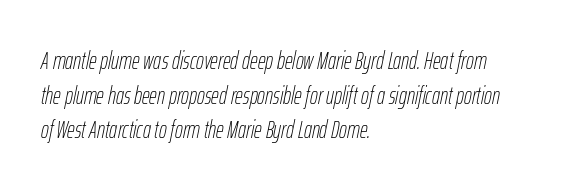
{"italic": "yes", "lean": "right", "slant_degrees": 12, "bold": "no", "underline": "no", "align": "left", "line_spacing": "normal", "line_spacing_ratio": 1.44, "letter_spacing": "normal", "letter_spacing_em": 0.0, "glyph_px": 24}
